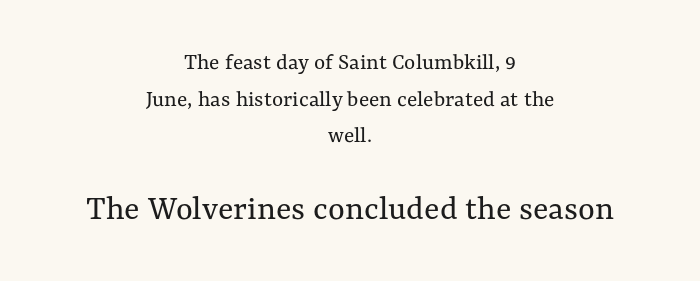
The image shows 36 px regular-weight type, upright; set centered, normal line spacing (1.53x), normal letter spacing, not underlined; the second (bottom) block is 1.5x larger; medium stroke contrast and a medium x-height.
